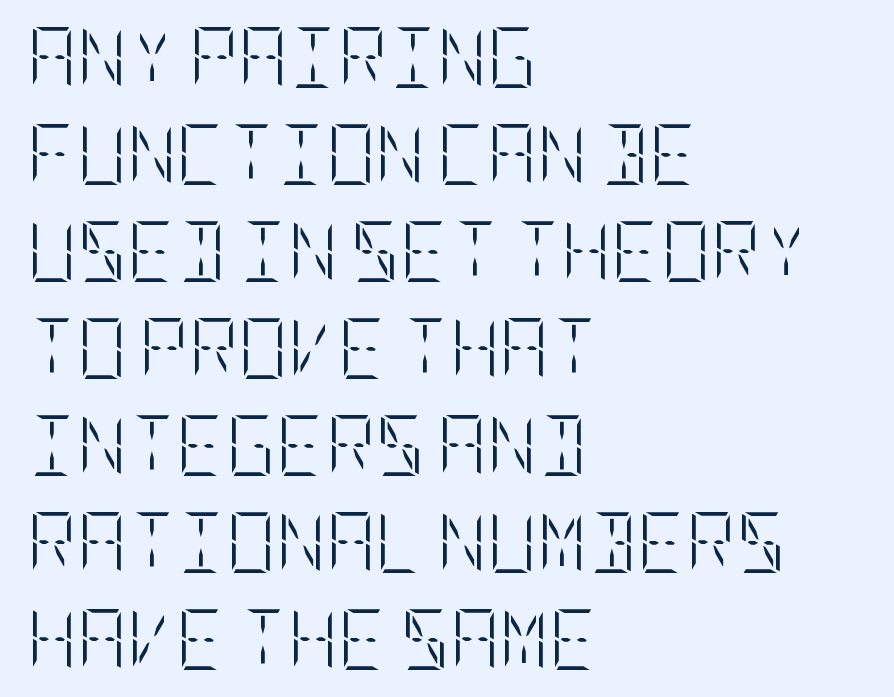
The image shows 61 px light, condensed type, upright; set left-aligned, normal line spacing (1.59x), normal letter spacing, not underlined; low stroke contrast and a large x-height.
